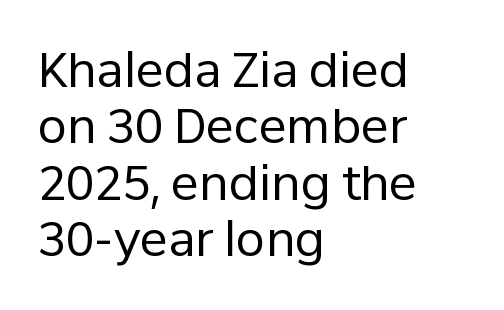
{"serif": "no", "italic": "no", "bold": "no", "weight": "regular", "width": "normal", "stroke_contrast": "low", "x_height": "medium", "monospaced": "no", "underline": "no", "align": "left", "line_spacing_ratio": 1.2, "letter_spacing": "normal", "letter_spacing_em": 0.0, "glyph_px": 47}
